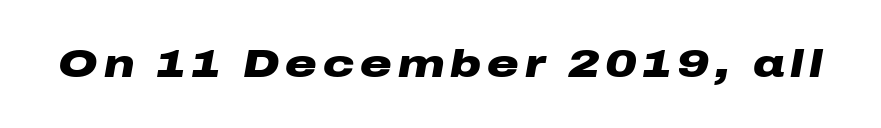
Q: Is the text bold? A: Yes.
Q: Is the text italic (slanted)? A: Yes, it leans right by about 10 degrees.
Q: Is the text underlined? A: No.
Q: Width (condensed, normal, or wide)? A: Wide.
Q: Stroke contrast? A: Low.
Q: x-height? A: Medium.
Q: Monospaced? A: No.
